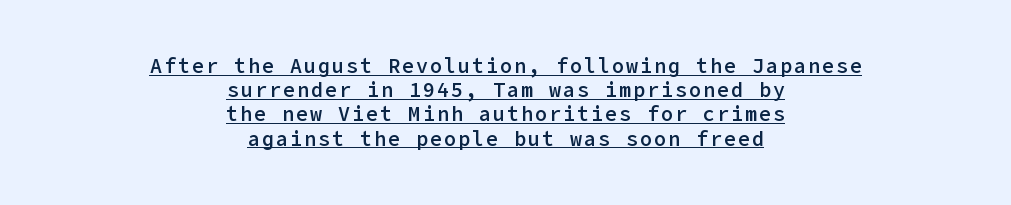
{"italic": "no", "bold": "semi", "underline": "yes", "align": "center", "line_spacing_ratio": 1.21, "glyph_px": 20}
